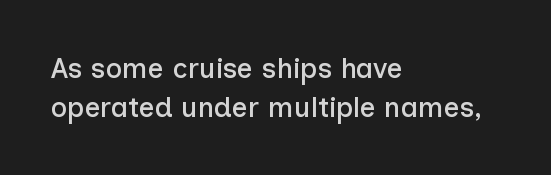
The image shows 28 px sans-serif type, upright; set left-aligned, normal line spacing (1.39x), normal letter spacing, not underlined; low stroke contrast and a medium x-height.
